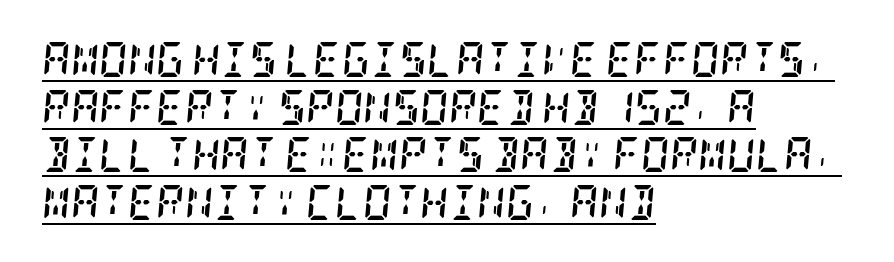
The image shows 35 px semibold, condensed serif type, italic (leaning right); set left-aligned, normal line spacing (1.36x), normal letter spacing, underlined; low stroke contrast and a large x-height.
